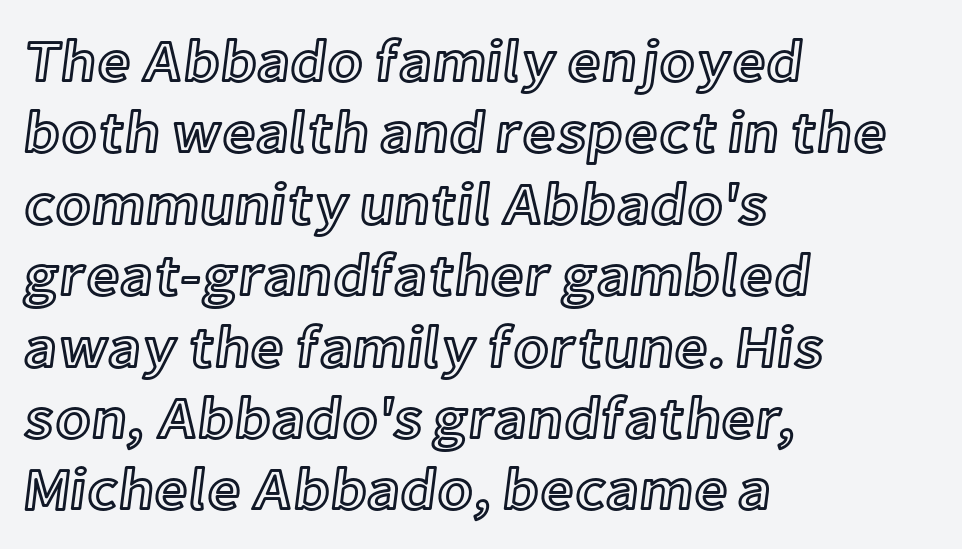
Q: Is the text italic (slanted)? A: Yes.
Q: Is the text underlined? A: No.
Q: How is the paragraph aligned? A: Left-aligned.
Q: Is the spacing between letters normal or unusually wide? A: Normal.
Q: Width (condensed, normal, or wide)? A: Normal.
Q: x-height? A: Medium.
Q: Monospaced? A: No.
